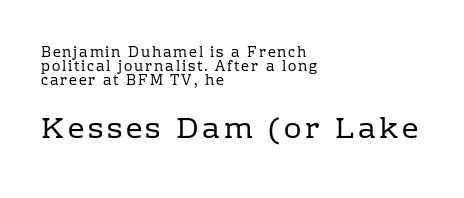
The image shows 29 px regular-weight serif type, upright; set left-aligned, tight line spacing (1.0x), not underlined; the second (bottom) block is 2.07x larger; low stroke contrast and a medium x-height.
